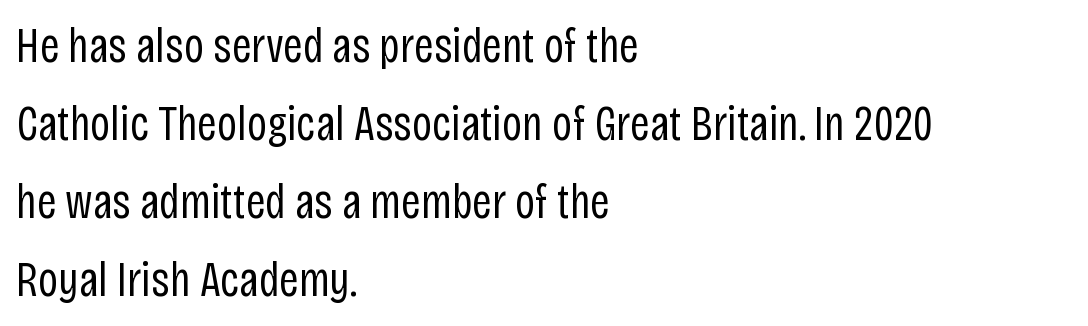
The image shows 49 px regular-weight, condensed sans-serif type, upright; set left-aligned, normal line spacing (1.59x), normal letter spacing, not underlined; low stroke contrast and a large x-height.
